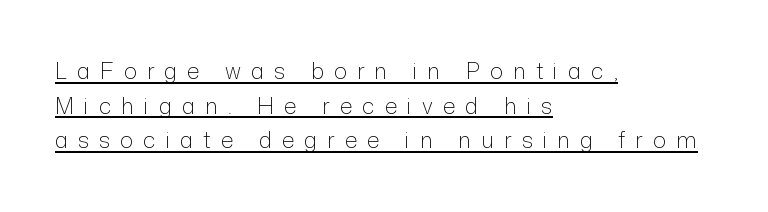
The image shows 22 px text type, upright; set left-aligned, normal line spacing (1.57x), unusually wide letter spacing (+0.46 em), underlined.
